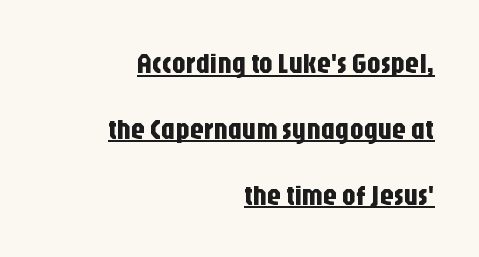
In terms of letterspacing, this is plain default setting. The line-height multiplier appears high, well above default. Font category for this specimen: sans-serif. Compared with a flush-left layout, this one pins lines to the opposite, right side.
